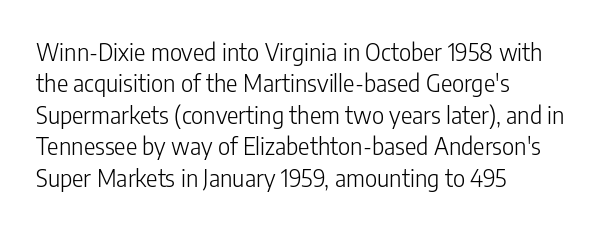
The image shows 24 px text type, upright; set left-aligned, normal line spacing (1.31x), normal letter spacing, not underlined.
